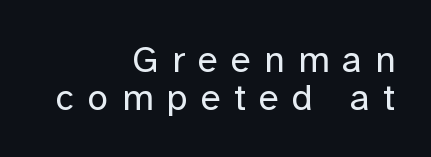
Q: Is the text bold? A: No.
Q: Is the text italic (slanted)? A: No, it is upright.
Q: Is the typeface a serif or a sans-serif typeface? A: Sans-serif.
Q: Is the text underlined? A: No.
Q: How is the paragraph aligned? A: Right-aligned.
Q: Is the spacing between letters normal or unusually wide? A: Unusually wide.
Q: Is the spacing between lines tight, normal or loose? A: Tight.
Q: Width (condensed, normal, or wide)? A: Normal.
Q: Stroke contrast? A: Low.
Q: x-height? A: Medium.
Q: Monospaced? A: No.
